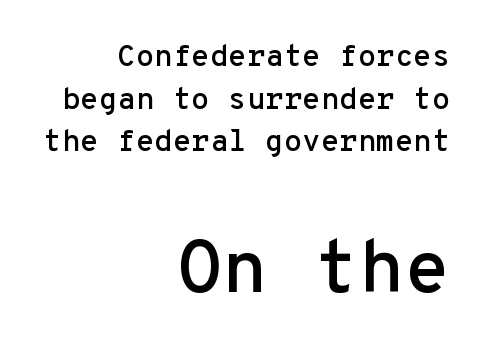
{"serif": "no", "italic": "no", "width": "normal", "stroke_contrast": "low", "x_height": "medium", "monospaced": "yes", "underline": "no", "align": "right", "line_spacing": "normal", "line_spacing_ratio": 1.42, "letter_spacing": "normal", "letter_spacing_em": 0.0, "larger_block": "second", "size_ratio": 2.47, "glyph_px": 74}
